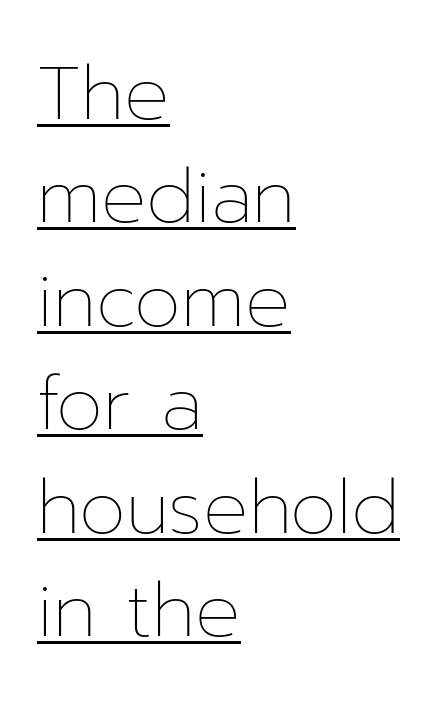
{"italic": "no", "bold": "no", "weight": "thin", "width": "normal", "stroke_contrast": "low", "x_height": "medium", "monospaced": "no", "underline": "yes", "align": "left", "line_spacing": "normal", "line_spacing_ratio": 1.38, "letter_spacing": "normal", "letter_spacing_em": 0.0, "glyph_px": 75}
